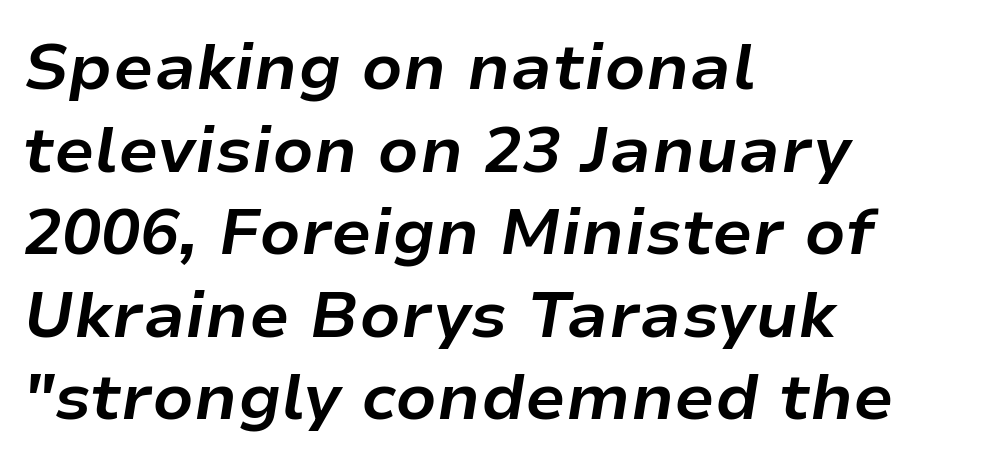
{"italic": "yes", "lean": "right", "slant_degrees": 9, "bold": "yes", "weight": "bold", "width": "normal", "stroke_contrast": "low", "x_height": "medium", "monospaced": "no", "underline": "no", "align": "left", "line_spacing": "normal", "line_spacing_ratio": 1.27, "letter_spacing": "normal", "letter_spacing_em": 0.0, "glyph_px": 65}
